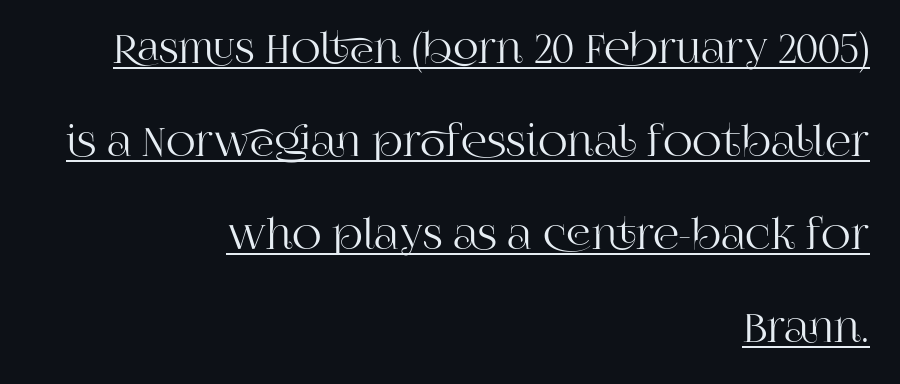
Honestly, the letter spacing is just normal — you wouldn't notice it. This sample carries an underscore along the baseline area. Note the varied advance widths — an 'i' is clearly narrower than an 'm'. Whoever set this chose breathing room over compactness in the vertical rhythm. Are there feet on the stems? There are — it's a serif.
